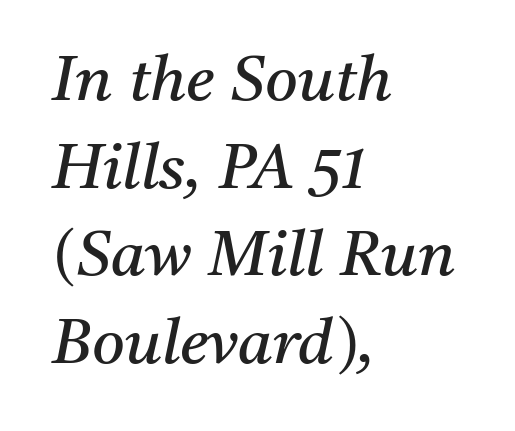
Think standard paragraph weight, or any step lighter than that. Looks like regular typesetting: each glyph gets only the width it needs. Unmarked baselines from the first word to the last. In terms of leading, this rendering sits right in the middle. Font category for this specimen: serif.
